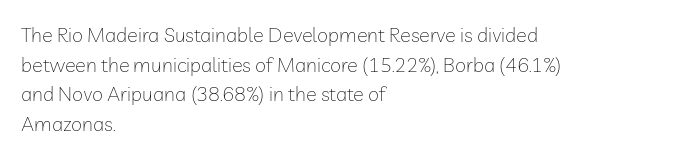
Compared with a typical body face, this is equally light or lighter still. The line texture is even and compact thanks to regular tracking. The space directly below the letters is spotless. Nope, not italic — everything's standing straight.
